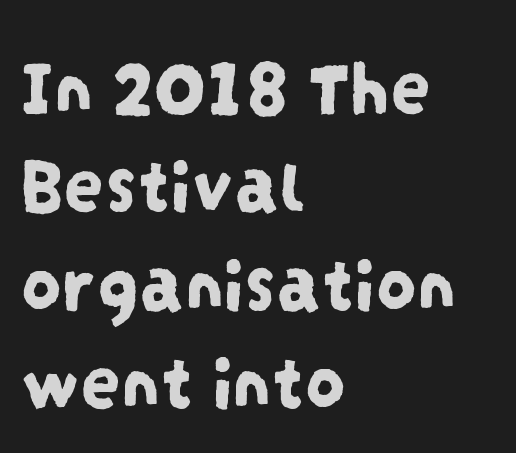
{"serif": "no", "width": "condensed", "stroke_contrast": "low", "x_height": "large", "monospaced": "no", "underline": "no", "align": "left", "line_spacing_ratio": 1.23, "letter_spacing": "normal", "letter_spacing_em": 0.0, "glyph_px": 80}
